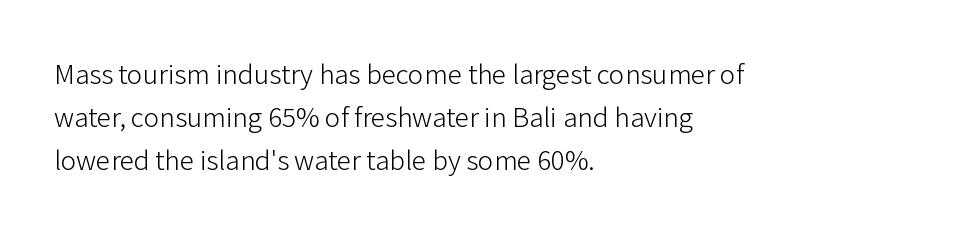
{"serif": "no", "italic": "no", "bold": "no", "weight": "light", "width": "normal", "stroke_contrast": "low", "x_height": "medium", "monospaced": "no", "underline": "no", "align": "left", "line_spacing": "normal", "line_spacing_ratio": 1.48, "letter_spacing": "normal", "letter_spacing_em": 0.0, "glyph_px": 29}
